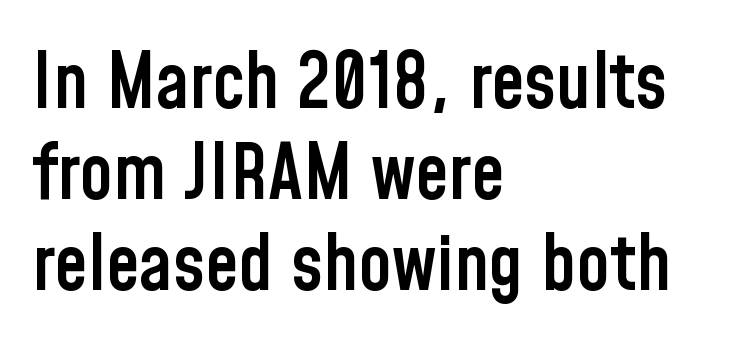
This is moderately heavy type, rendered in semibold. Descender tails drop into unmarked territory. The characters display no serif detailing; their extremities are plain. Here the designer chose a conventional face with non-uniform glyph widths.
